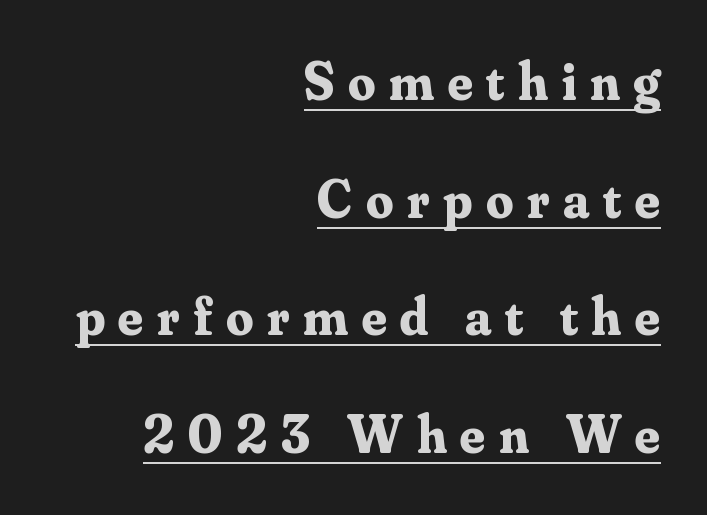
{"serif": "yes", "italic": "no", "bold": "yes", "weight": "bold", "width": "normal", "stroke_contrast": "medium", "x_height": "small", "monospaced": "no", "underline": "yes", "align": "right", "line_spacing": "loose", "line_spacing_ratio": 2.18, "letter_spacing": "wide", "letter_spacing_em": 0.25, "glyph_px": 54}
